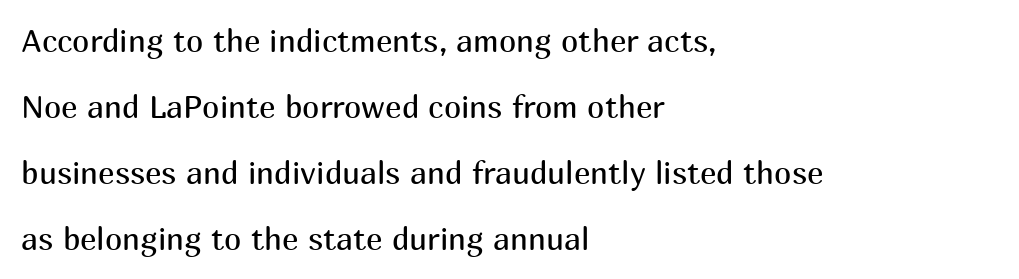
Q: Is the text bold? A: No.
Q: Is the text italic (slanted)? A: No, it is upright.
Q: Is the typeface a serif or a sans-serif typeface? A: Sans-serif.
Q: Is the text underlined? A: No.
Q: How is the paragraph aligned? A: Left-aligned.
Q: Is the spacing between letters normal or unusually wide? A: Normal.
Q: Is the spacing between lines tight, normal or loose? A: Loose.
Q: Width (condensed, normal, or wide)? A: Normal.
Q: Stroke contrast? A: Medium.
Q: x-height? A: Medium.
Q: Monospaced? A: No.
